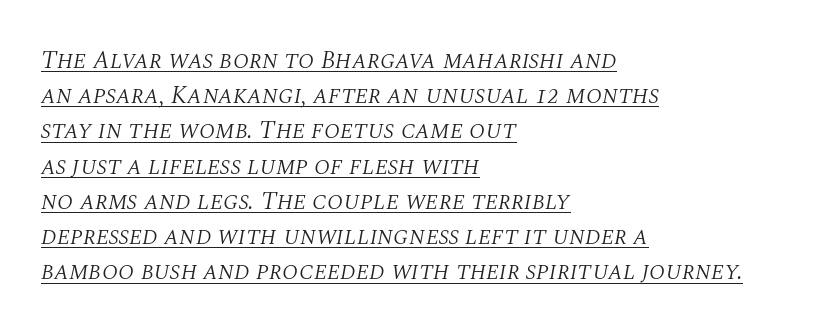
{"italic": "yes", "lean": "right", "slant_degrees": 10, "bold": "no", "underline": "yes", "align": "left", "line_spacing": "normal", "line_spacing_ratio": 1.41, "letter_spacing": "normal", "letter_spacing_em": 0.0, "glyph_px": 25}
